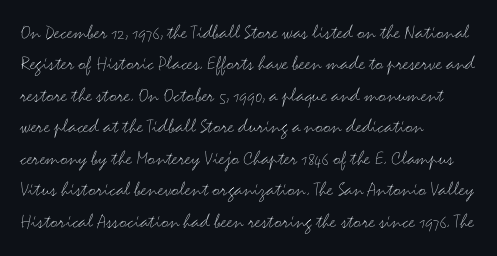
The image shows 21 px text type; set left-aligned, normal line spacing (1.5x), normal letter spacing, not underlined.
